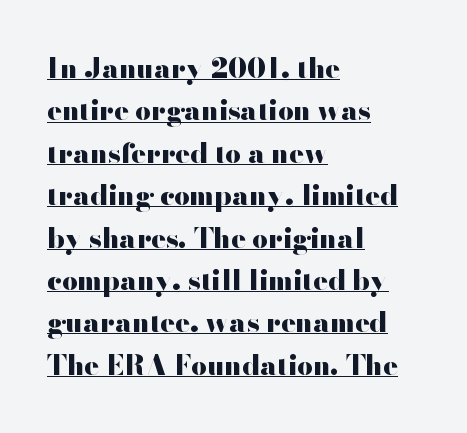
{"italic": "no", "bold": "yes", "underline": "yes", "align": "left", "line_spacing": "normal", "line_spacing_ratio": 1.57, "letter_spacing": "normal", "letter_spacing_em": 0.0, "glyph_px": 27}
